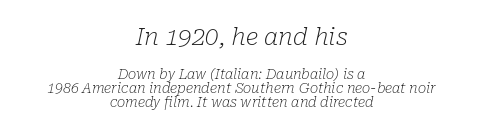
Q: Is the text bold? A: No.
Q: Is the text italic (slanted)? A: Yes, it leans right by about 10 degrees.
Q: Is the text underlined? A: No.
Q: How is the paragraph aligned? A: Centered.
Q: Is the spacing between letters normal or unusually wide? A: Normal.
Q: Is the spacing between lines tight, normal or loose? A: Tight.
Q: Which block of text is set in a larger size, the first (top) or the second (bottom)? A: The first (top) one.
